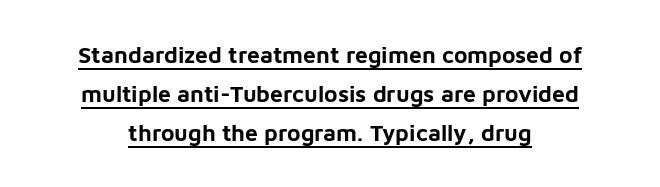
Underlined type. Tall strokes in this sample are plumb rather than angled. Set as a true bold cut, around the 700 mark. What stands out about the letter spacing? Nothing — it is the standard amount.
